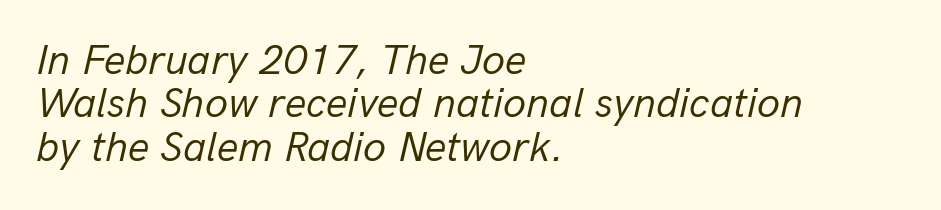
The image shows 42 px regular-weight type, italic (leaning right); set left-aligned, tight line spacing (1.03x), normal letter spacing, not underlined; low stroke contrast and a medium x-height.
